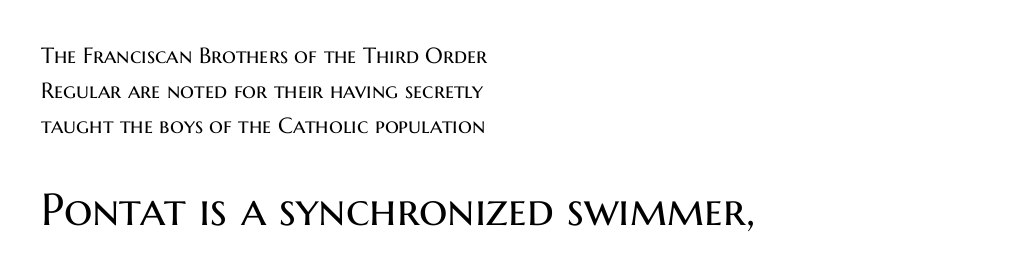
The image shows 45 px regular-weight sans-serif type, upright; set left-aligned, normal line spacing (1.58x), normal letter spacing, not underlined; the second (bottom) block is 2.05x larger; medium stroke contrast and a medium x-height.
